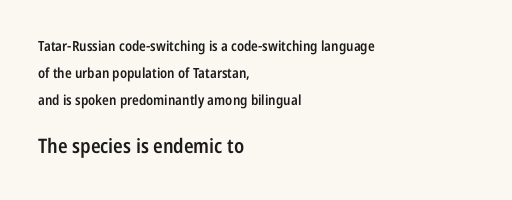
{"italic": "no", "bold": "semi", "underline": "no", "align": "left", "line_spacing": "loose", "line_spacing_ratio": 1.93, "letter_spacing": "normal", "letter_spacing_em": 0.0, "larger_block": "second", "size_ratio": 1.43, "glyph_px": 20}
